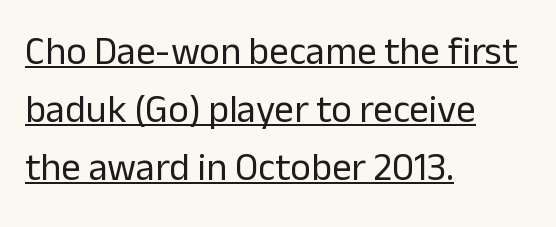
{"serif": "no", "italic": "no", "bold": "no", "weight": "regular", "width": "normal", "stroke_contrast": "low", "x_height": "medium", "monospaced": "no", "underline": "yes", "align": "left", "line_spacing": "normal", "line_spacing_ratio": 1.49, "letter_spacing": "normal", "letter_spacing_em": 0.0, "glyph_px": 39}
